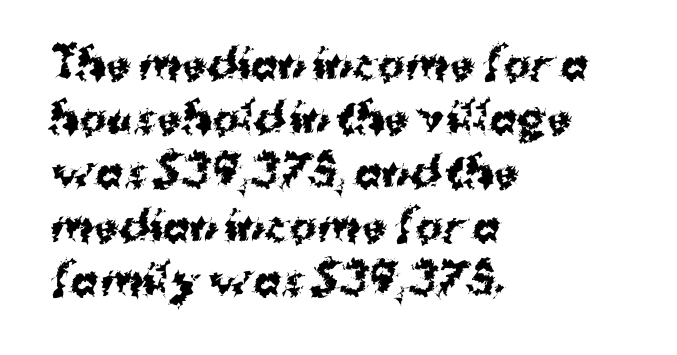
Do the characters align in a grid? No, the font is proportional. Letterform terminals end flat and unadorned throughout the passage. The vertical gap from one line to the next is medium. In terms of weight, the rendering is a true, heavy bold. Is the block centered? No — it sits flush against the left margin.
